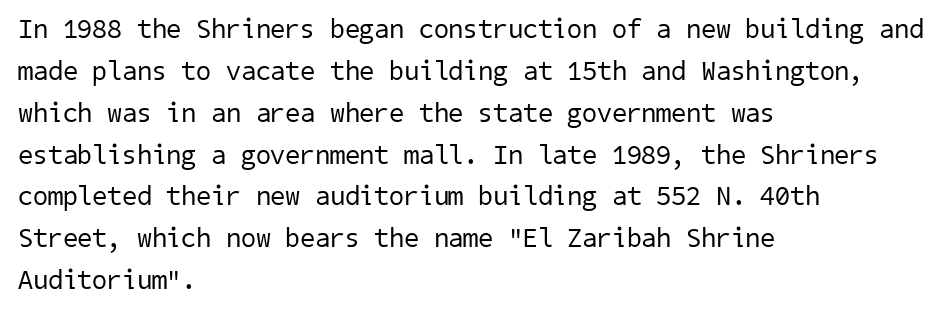
The passage shown stacks its lines at a standard gap. The letters sit at their default tracking, neither squeezed nor spread. Layout note: lines flush left. Just letters on the line, the space beneath them empty.
